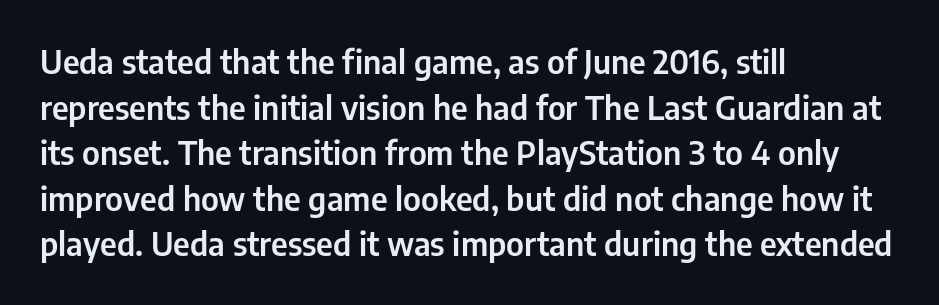
{"serif": "no", "italic": "no", "width": "condensed", "stroke_contrast": "low", "x_height": "medium", "monospaced": "no", "underline": "no", "align": "left", "line_spacing": "normal", "line_spacing_ratio": 1.38, "letter_spacing": "normal", "letter_spacing_em": 0.0, "glyph_px": 33}
